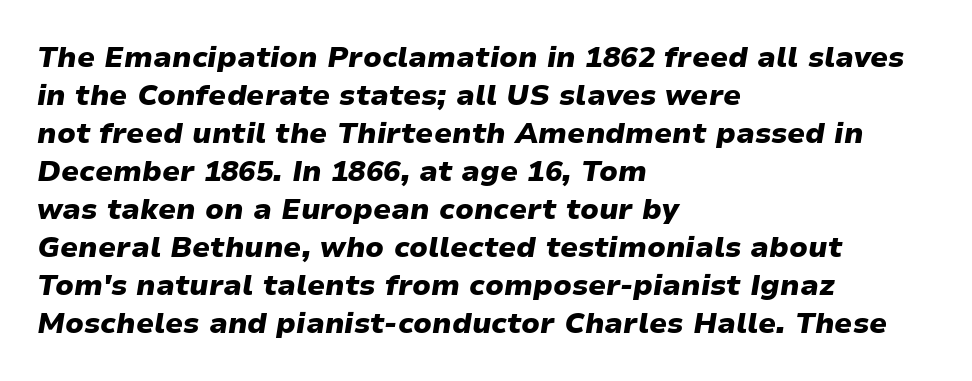
The image shows 29 px heavy type, italic (leaning right); set left-aligned, normal line spacing (1.31x), normal letter spacing, not underlined; low stroke contrast and a medium x-height.
